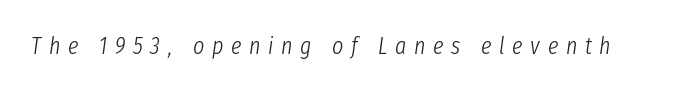
{"italic": "yes", "lean": "right", "slant_degrees": 8, "bold": "no", "underline": "no", "letter_spacing": "wide", "letter_spacing_em": 0.32, "glyph_px": 24}
